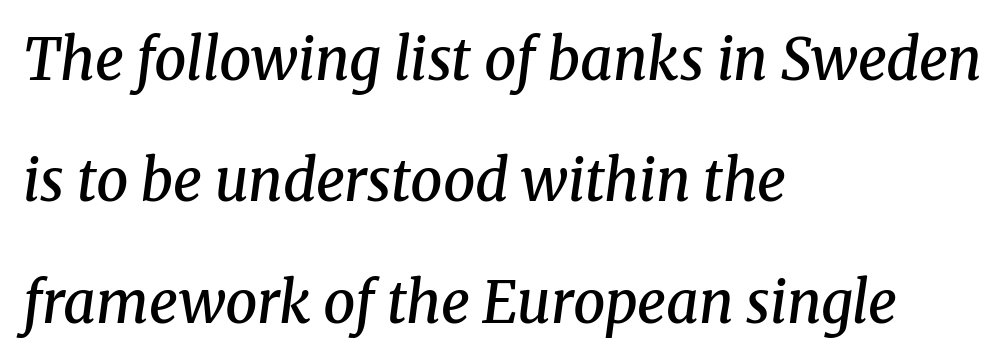
The image shows 57 px semibold serif type, italic (leaning right); set left-aligned, loose line spacing (2.13x), normal letter spacing, not underlined; medium stroke contrast and a medium x-height.
